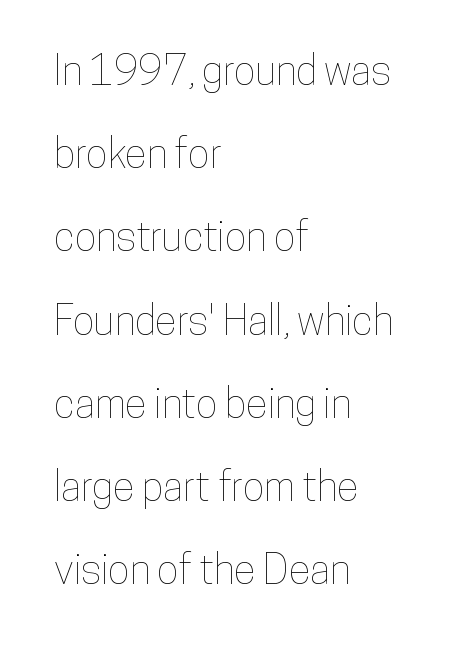
{"italic": "no", "width": "condensed", "stroke_contrast": "low", "x_height": "medium", "monospaced": "no", "underline": "no", "align": "left", "line_spacing": "loose", "line_spacing_ratio": 2.03, "letter_spacing": "normal", "letter_spacing_em": 0.0, "glyph_px": 41}
